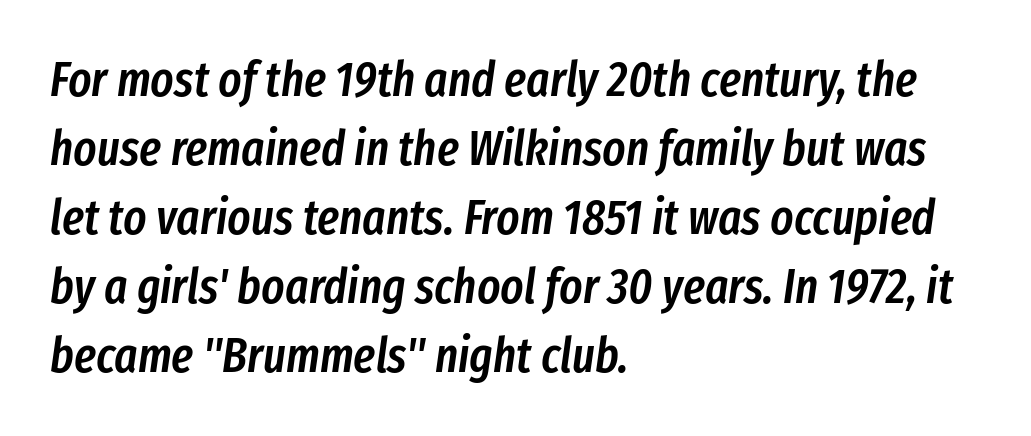
The rendering uses a moderate line-height, typical for paragraphs. Where is the straight margin? On the left. I'd describe the lettering as semibold — firm but not a full bold. Beneath every word, the page is bare. Every character sits at an angle, as italics do.
